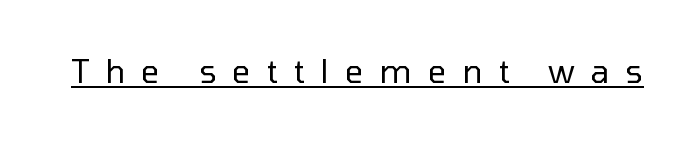
The image shows 32 px regular-weight sans-serif type, upright; set unusually wide letter spacing (+0.5 em), underlined; low stroke contrast and a medium x-height.
